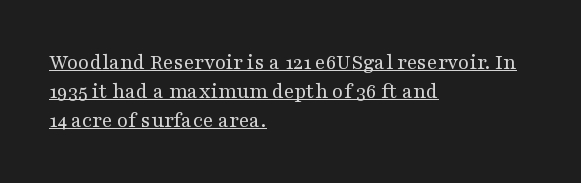
{"italic": "no", "bold": "no", "underline": "yes", "align": "left", "line_spacing": "normal", "line_spacing_ratio": 1.31, "letter_spacing": "normal", "letter_spacing_em": 0.0, "glyph_px": 22}
